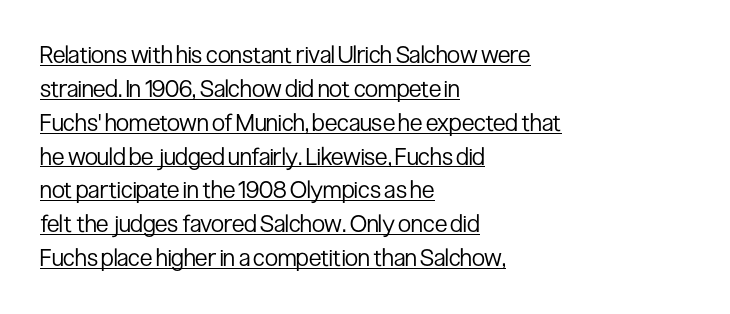
Q: Is the text bold? A: No.
Q: Is the text italic (slanted)? A: No, it is upright.
Q: Is the text underlined? A: Yes.
Q: How is the paragraph aligned? A: Left-aligned.
Q: Is the spacing between letters normal or unusually wide? A: Normal.
Q: Is the spacing between lines tight, normal or loose? A: Normal.
